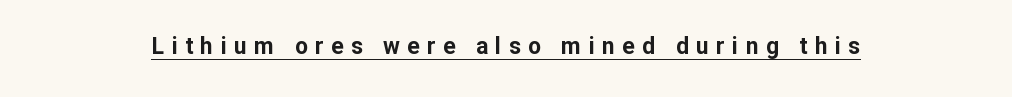
Q: Is the text bold? A: Yes.
Q: Is the text italic (slanted)? A: No, it is upright.
Q: Is the text underlined? A: Yes.
Q: How is the paragraph aligned? A: Centered.
Q: Is the spacing between letters normal or unusually wide? A: Unusually wide.
